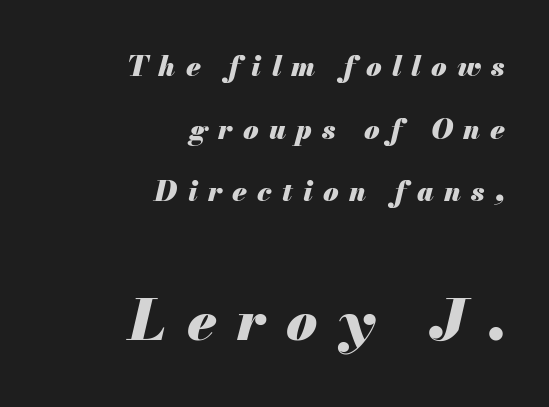
Q: Is the text bold? A: Yes.
Q: Is the text italic (slanted)? A: Yes, it leans right by about 13 degrees.
Q: Is the text underlined? A: No.
Q: How is the paragraph aligned? A: Right-aligned.
Q: Is the spacing between letters normal or unusually wide? A: Unusually wide.
Q: Is the spacing between lines tight, normal or loose? A: Loose.
Q: Which block of text is set in a larger size, the first (top) or the second (bottom)? A: The second (bottom) one.
Q: Width (condensed, normal, or wide)? A: Normal.
Q: Stroke contrast? A: Medium.
Q: x-height? A: Small.
Q: Monospaced? A: No.
